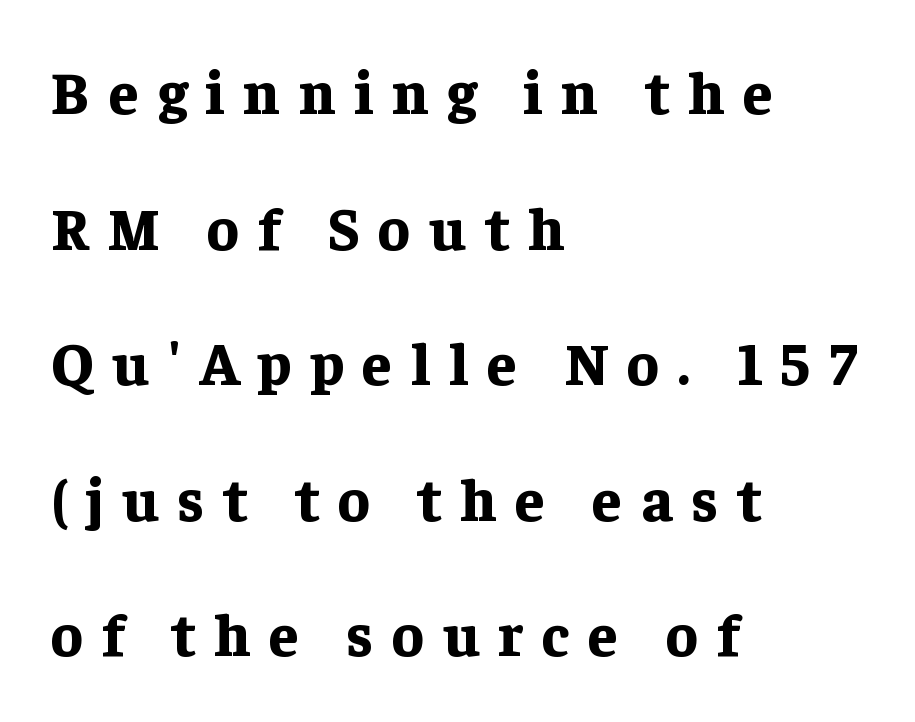
Q: Is the text bold? A: Yes.
Q: Is the text italic (slanted)? A: No, it is upright.
Q: Is the typeface a serif or a sans-serif typeface? A: Serif.
Q: Is the text underlined? A: No.
Q: How is the paragraph aligned? A: Left-aligned.
Q: Is the spacing between letters normal or unusually wide? A: Unusually wide.
Q: Is the spacing between lines tight, normal or loose? A: Loose.
Q: Width (condensed, normal, or wide)? A: Normal.
Q: Stroke contrast? A: Low.
Q: x-height? A: Medium.
Q: Monospaced? A: No.
